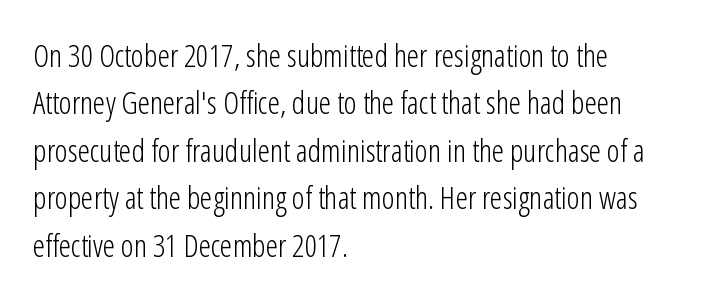
Q: Is the text bold? A: No.
Q: Is the text italic (slanted)? A: No, it is upright.
Q: Is the typeface a serif or a sans-serif typeface? A: Sans-serif.
Q: Is the text underlined? A: No.
Q: How is the paragraph aligned? A: Left-aligned.
Q: Is the spacing between letters normal or unusually wide? A: Normal.
Q: Is the spacing between lines tight, normal or loose? A: Normal.
Q: Width (condensed, normal, or wide)? A: Condensed.
Q: Stroke contrast? A: Low.
Q: x-height? A: Medium.
Q: Monospaced? A: No.
